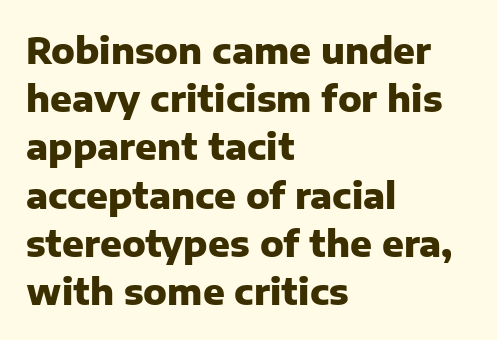
{"serif": "no", "italic": "no", "bold": "yes", "weight": "heavy", "width": "normal", "stroke_contrast": "low", "x_height": "medium", "monospaced": "no", "underline": "no", "align": "left", "line_spacing": "normal", "line_spacing_ratio": 1.34, "letter_spacing": "normal", "letter_spacing_em": 0.0, "glyph_px": 36}
